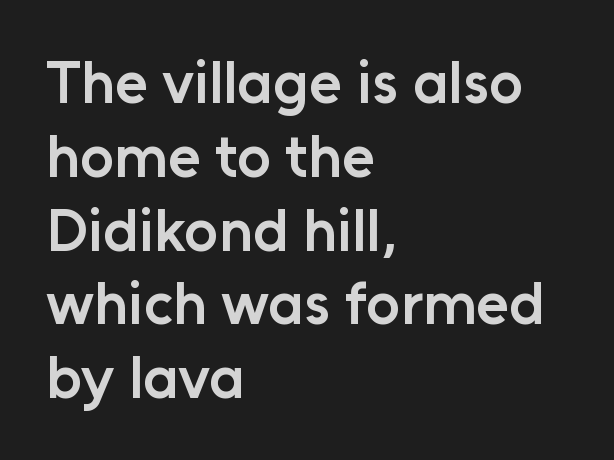
Visually the block forms a straight wall on the left and a jagged coastline on the right. You can tell from the bare stems that sans-serif type was used. Firm but not heavy-handed strokes: this text is semibold. A typesetter would call this proportional, since set widths differ per character. Vertical strokes here are truly vertical. Check the space under the baseline: it is left empty.
